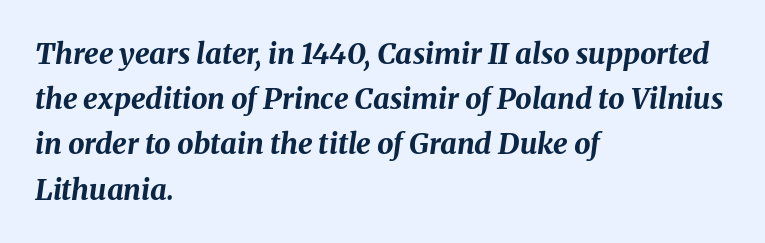
Q: Is the text bold? A: Yes.
Q: Is the text italic (slanted)? A: Yes, it leans right by about 8 degrees.
Q: Is the text underlined? A: No.
Q: How is the paragraph aligned? A: Left-aligned.
Q: Is the spacing between letters normal or unusually wide? A: Normal.
Q: Is the spacing between lines tight, normal or loose? A: Normal.
Q: Width (condensed, normal, or wide)? A: Normal.
Q: Stroke contrast? A: Medium.
Q: x-height? A: Medium.
Q: Monospaced? A: No.
